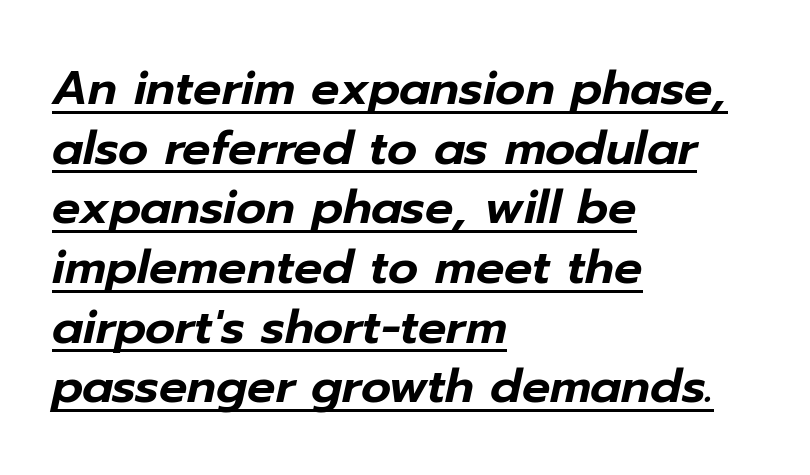
The image shows 47 px text type, italic (leaning right); set left-aligned, normal line spacing (1.27x), normal letter spacing, underlined; low stroke contrast and a medium x-height.
